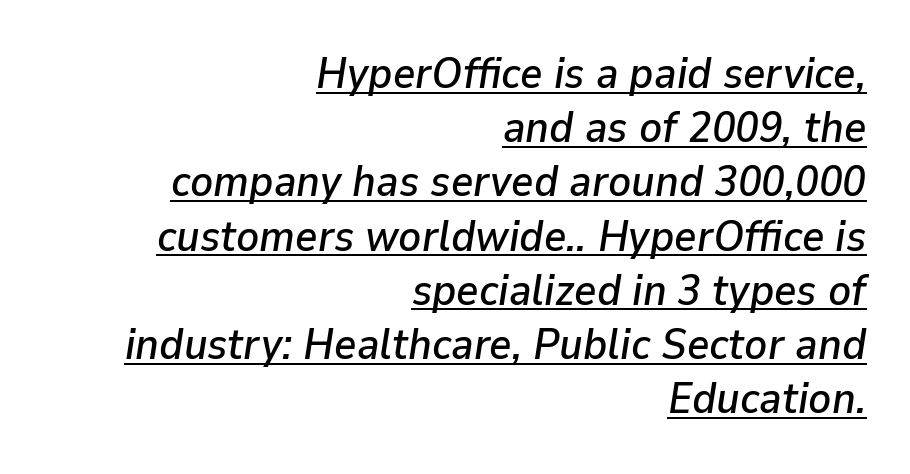
The image shows 43 px text type, italic (leaning right); set right-aligned, normal line spacing (1.26x), normal letter spacing, underlined; low stroke contrast and a medium x-height.
